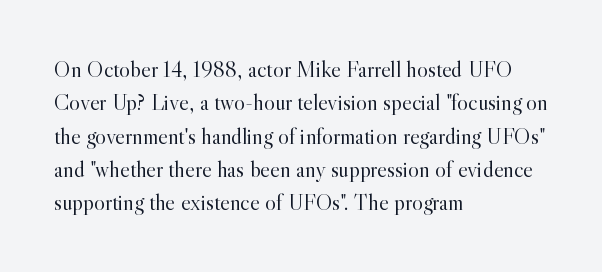
Q: Is the text bold? A: No.
Q: Is the text italic (slanted)? A: No, it is upright.
Q: Is the text underlined? A: No.
Q: How is the paragraph aligned? A: Left-aligned.
Q: Is the spacing between letters normal or unusually wide? A: Normal.
Q: Is the spacing between lines tight, normal or loose? A: Normal.
